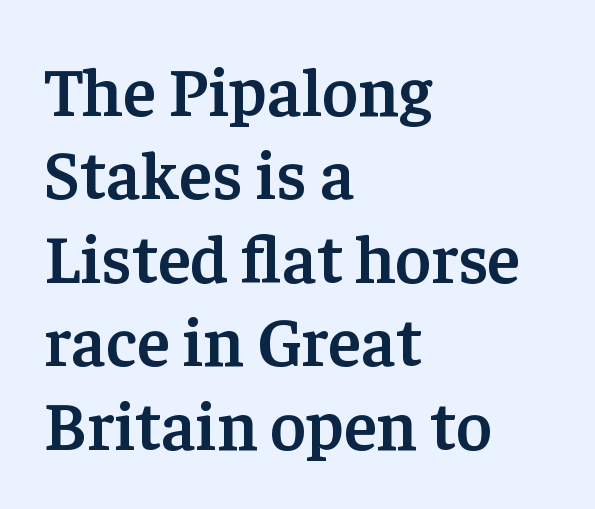
Q: Is the text bold? A: Semi-bold.
Q: Is the text italic (slanted)? A: No, it is upright.
Q: Is the typeface a serif or a sans-serif typeface? A: Serif.
Q: Is the text underlined? A: No.
Q: How is the paragraph aligned? A: Left-aligned.
Q: Is the spacing between letters normal or unusually wide? A: Normal.
Q: Width (condensed, normal, or wide)? A: Normal.
Q: Stroke contrast? A: Low.
Q: x-height? A: Medium.
Q: Monospaced? A: No.
